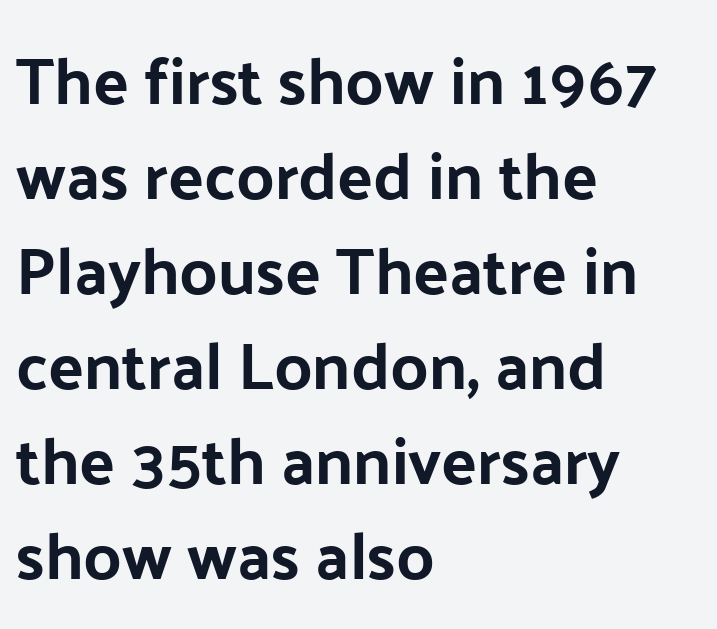
Q: Is the text italic (slanted)? A: No, it is upright.
Q: Is the typeface a serif or a sans-serif typeface? A: Sans-serif.
Q: Is the text underlined? A: No.
Q: How is the paragraph aligned? A: Left-aligned.
Q: Is the spacing between letters normal or unusually wide? A: Normal.
Q: Is the spacing between lines tight, normal or loose? A: Normal.
Q: Width (condensed, normal, or wide)? A: Normal.
Q: Stroke contrast? A: Low.
Q: x-height? A: Medium.
Q: Monospaced? A: No.
